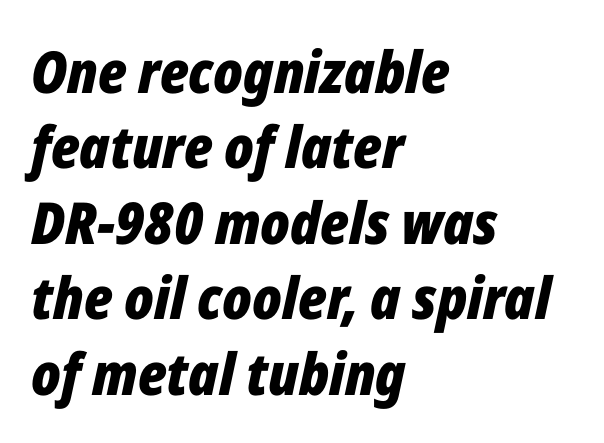
A typesetter would call this zero additional tracking. Note the varied advance widths — an 'i' is clearly narrower than an 'm'. Line starts are locked; line ends wander. Bold? Absolutely — the strokes are thick and heavy. The leading is moderate, giving the passage an even texture.
